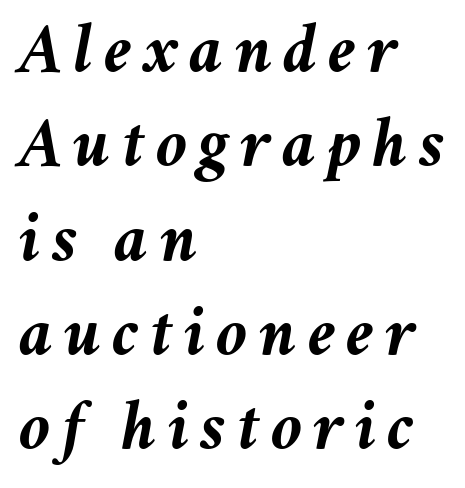
The image shows 72 px semibold type, italic (leaning right); set left-aligned, normal line spacing (1.31x), not underlined; medium stroke contrast and a medium x-height.
